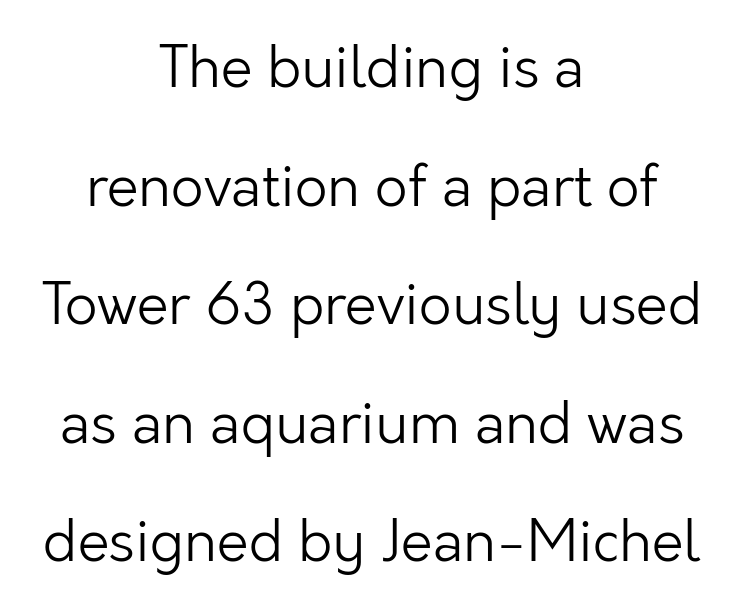
It's the straight-up-and-down kind of type. Type style note: lacks serifs. Decoration check: the copy has no underline. Stems and bowls with no extra thickness — not bold. Which margin do the lines hug? Neither — every line sits in the middle. A typesetter would call this zero additional tracking.
